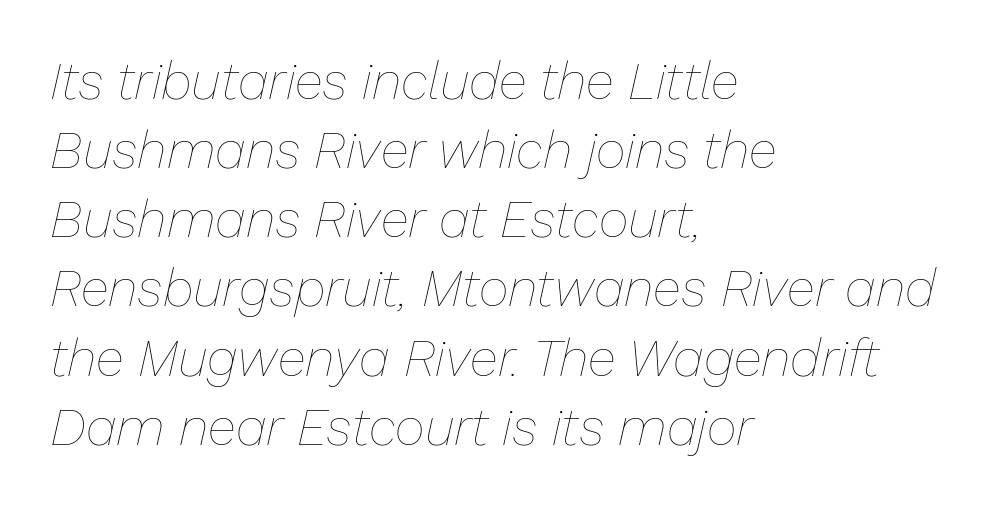
Q: Is the text bold? A: No.
Q: Is the text italic (slanted)? A: Yes, it leans right by about 13 degrees.
Q: Is the text underlined? A: No.
Q: How is the paragraph aligned? A: Left-aligned.
Q: Is the spacing between letters normal or unusually wide? A: Normal.
Q: Is the spacing between lines tight, normal or loose? A: Normal.
Q: Width (condensed, normal, or wide)? A: Normal.
Q: Stroke contrast? A: Low.
Q: x-height? A: Medium.
Q: Monospaced? A: No.
